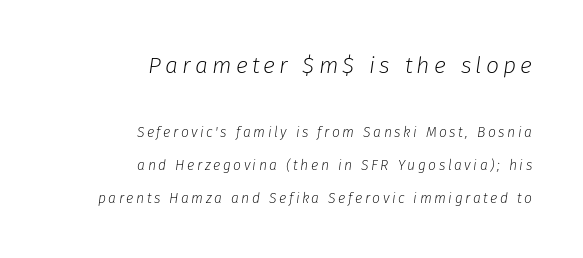
All the whitespace from short lines collects on the left. This is not heavy type; no bold has been used. What's the leading like? Stretched, with rows far apart. The baseline area is clear.
